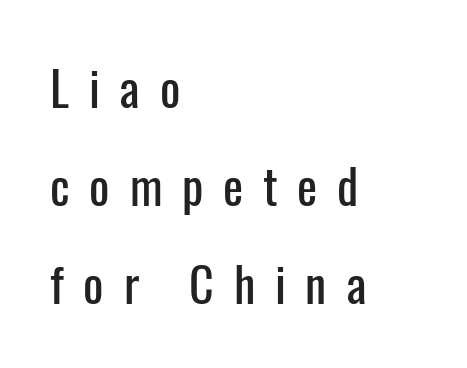
Summary of vertical rhythm: relaxed, with wide interline spacing. The typesetter chose a ragged-right arrangement here. This rendering features lettering with no underline. Does extra space separate the letters? Yes, quite a lot of it.
